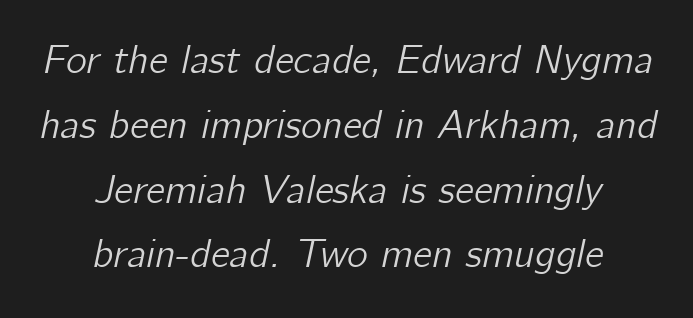
The text block is weighted toward neither margin, spreading evenly from the middle. Leading matches the norm, producing a regular column. In terms of letterspacing, this is plain default setting. These lines are rendered in a variable-pitch font.
